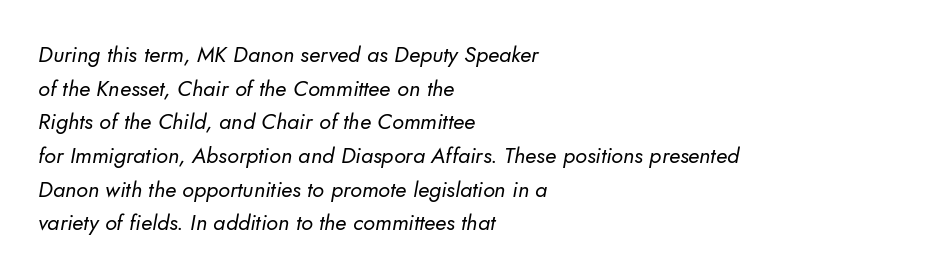
Q: Is the text bold? A: No.
Q: Is the text underlined? A: No.
Q: How is the paragraph aligned? A: Left-aligned.
Q: Is the spacing between letters normal or unusually wide? A: Normal.
Q: Is the spacing between lines tight, normal or loose? A: Normal.
